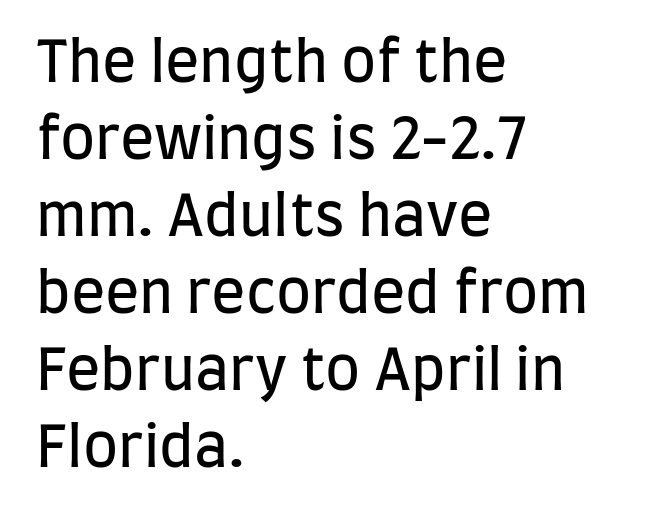
The image shows 57 px regular-weight, condensed sans-serif type, upright; set left-aligned, normal line spacing (1.35x), normal letter spacing, not underlined; low stroke contrast and a large x-height.
